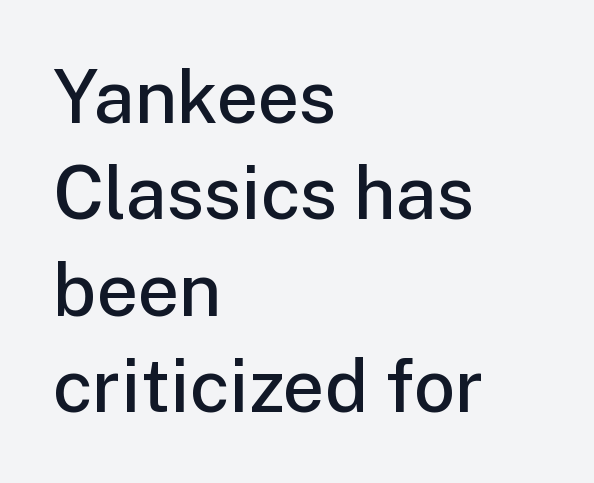
Q: Is the text bold? A: Semi-bold.
Q: Is the text italic (slanted)? A: No, it is upright.
Q: Is the typeface a serif or a sans-serif typeface? A: Sans-serif.
Q: Is the text underlined? A: No.
Q: How is the paragraph aligned? A: Left-aligned.
Q: Is the spacing between letters normal or unusually wide? A: Normal.
Q: Is the spacing between lines tight, normal or loose? A: Normal.
Q: Width (condensed, normal, or wide)? A: Normal.
Q: Stroke contrast? A: Low.
Q: x-height? A: Medium.
Q: Monospaced? A: No.
